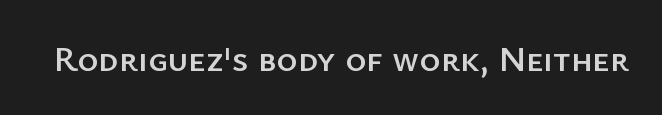
The image shows 36 px sans-serif type, upright; set normal letter spacing, not underlined; low stroke contrast and a medium x-height.
